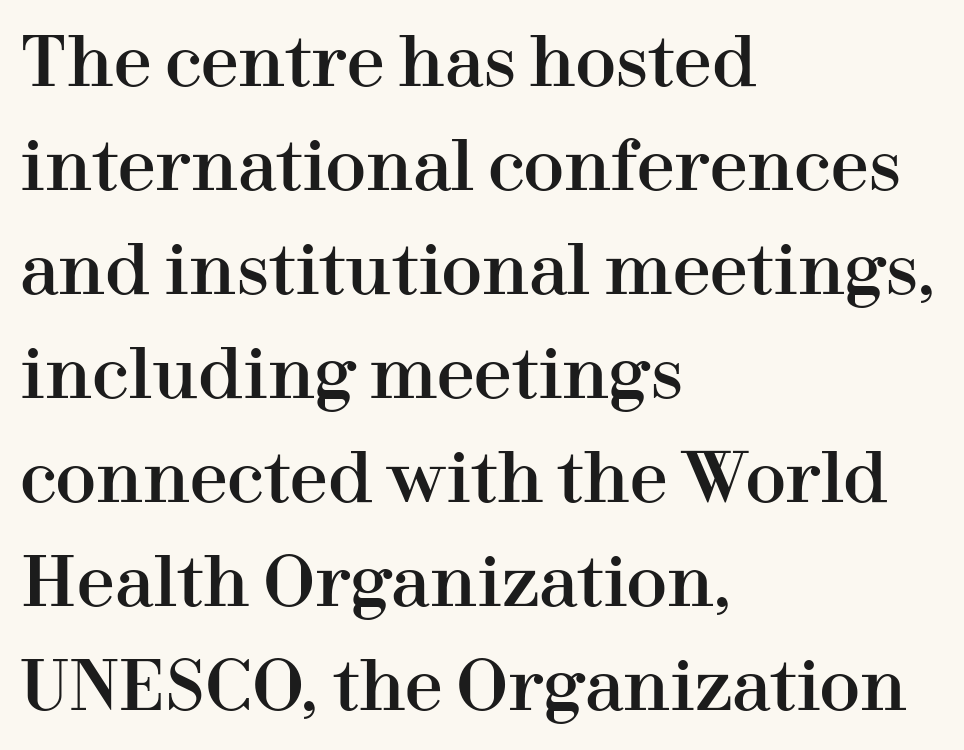
The rendering uses natural spacing where letterforms have individual widths. Unmarked baselines from the first word to the last. The glyphs in this specimen are seriffed. Short note: letters normally spaced. The font's upright variant was chosen for this text. Interline gaps are of average width in this sample.
